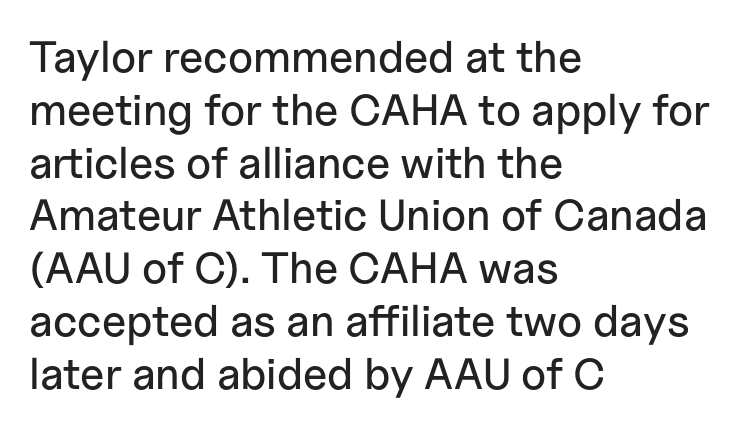
Looks like regular typesetting: each glyph gets only the width it needs. Default kerning and tracking; the words read as compact shapes. The string is rendered with underlining switched off. Nothing sits at the stroke ends, so this counts as sans-serif.
